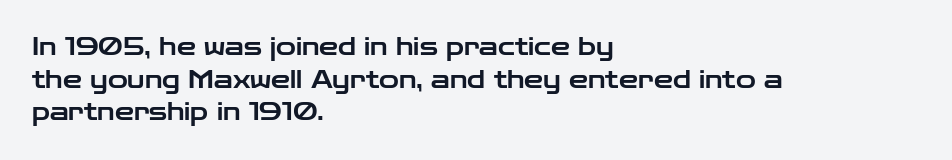
The vertical gap from one line to the next is medium. The rendering keeps characters at their native spacing. The axis of the letterforms is exactly vertical. Bare-footed words on every line. In CSS terms this would be text-align: left.
